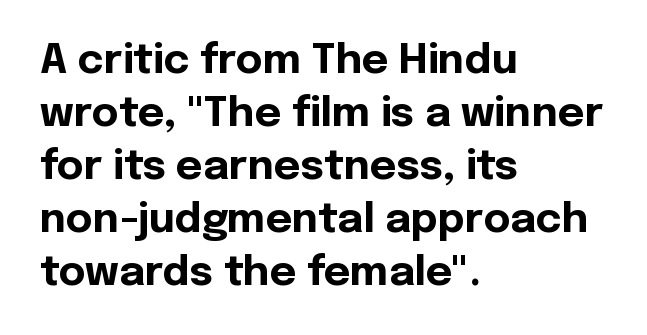
Looks like regular typesetting: each glyph gets only the width it needs. Tracking here is standard; glyphs follow each other at the usual distance. The letters are bold, with thick, heavy strokes. All the whitespace from short lines collects on the right. Serifs: no, the terminals of the letterforms are clean. Horizontal bands of white between lines are of average thickness.
